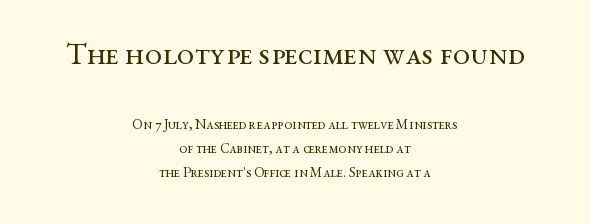
Q: Is the text bold? A: No.
Q: Is the text italic (slanted)? A: No, it is upright.
Q: Is the typeface a serif or a sans-serif typeface? A: Serif.
Q: Is the text underlined? A: No.
Q: How is the paragraph aligned? A: Centered.
Q: Is the spacing between letters normal or unusually wide? A: Normal.
Q: Which block of text is set in a larger size, the first (top) or the second (bottom)? A: The first (top) one.
Q: Width (condensed, normal, or wide)? A: Wide.
Q: Stroke contrast? A: Medium.
Q: x-height? A: Medium.
Q: Monospaced? A: No.
